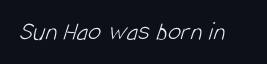
Q: Is the text bold? A: No.
Q: Is the text underlined? A: No.
Q: Is the spacing between letters normal or unusually wide? A: Normal.
